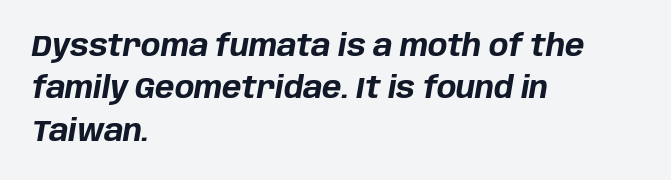
Q: Is the text bold? A: Yes.
Q: Is the text italic (slanted)? A: Yes, it leans right by about 10 degrees.
Q: Is the text underlined? A: No.
Q: How is the paragraph aligned? A: Left-aligned.
Q: Is the spacing between letters normal or unusually wide? A: Normal.
Q: Is the spacing between lines tight, normal or loose? A: Normal.
Q: Width (condensed, normal, or wide)? A: Normal.
Q: Stroke contrast? A: Low.
Q: x-height? A: Large.
Q: Monospaced? A: No.
